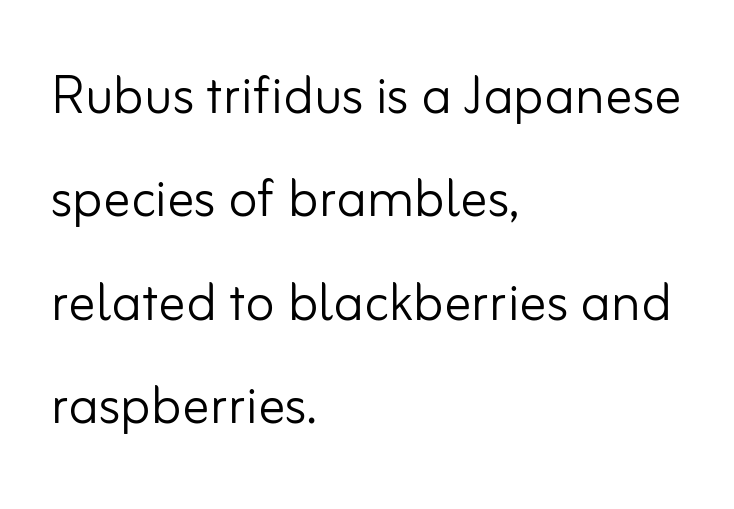
Q: Is the text bold? A: No.
Q: Is the text italic (slanted)? A: No, it is upright.
Q: Is the typeface a serif or a sans-serif typeface? A: Sans-serif.
Q: Is the text underlined? A: No.
Q: How is the paragraph aligned? A: Left-aligned.
Q: Is the spacing between letters normal or unusually wide? A: Normal.
Q: Is the spacing between lines tight, normal or loose? A: Normal.
Q: Width (condensed, normal, or wide)? A: Normal.
Q: Stroke contrast? A: Low.
Q: x-height? A: Small.
Q: Monospaced? A: No.
